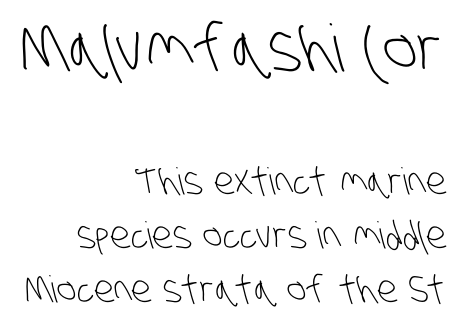
Q: Is the text bold? A: No.
Q: Is the typeface a serif or a sans-serif typeface? A: Sans-serif.
Q: Is the text underlined? A: No.
Q: How is the paragraph aligned? A: Right-aligned.
Q: Is the spacing between letters normal or unusually wide? A: Normal.
Q: Is the spacing between lines tight, normal or loose? A: Normal.
Q: Which block of text is set in a larger size, the first (top) or the second (bottom)? A: The first (top) one.
Q: Width (condensed, normal, or wide)? A: Condensed.
Q: Stroke contrast? A: Low.
Q: x-height? A: Large.
Q: Monospaced? A: No.
